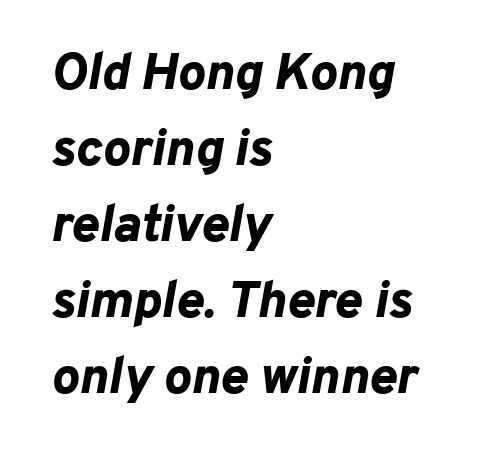
The image shows 52 px bold type, italic (leaning right); set left-aligned, normal line spacing (1.46x), normal letter spacing, not underlined; low stroke contrast and a medium x-height.
